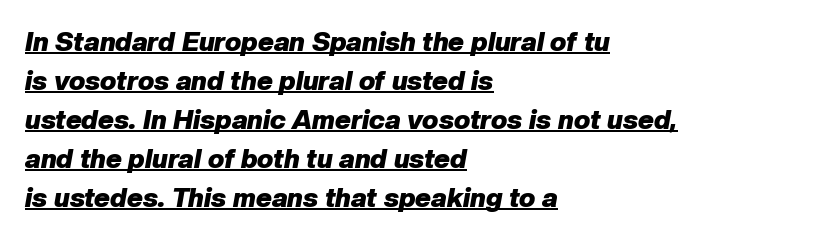
Q: Is the text bold? A: Yes.
Q: Is the text italic (slanted)? A: Yes, it leans right by about 10 degrees.
Q: Is the text underlined? A: Yes.
Q: How is the paragraph aligned? A: Left-aligned.
Q: Is the spacing between letters normal or unusually wide? A: Normal.
Q: Is the spacing between lines tight, normal or loose? A: Normal.
